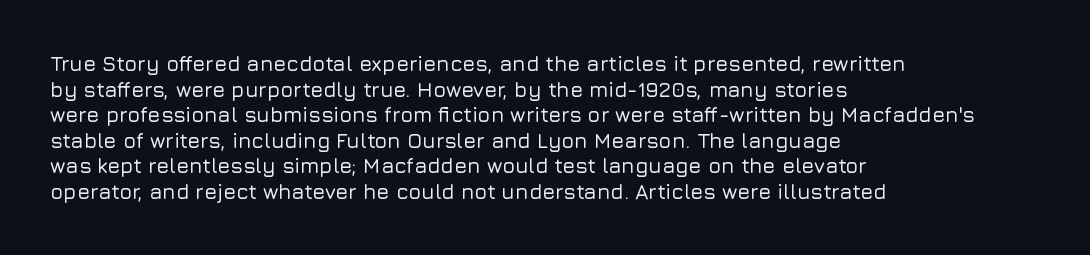
{"italic": "no", "underline": "no", "align": "left", "line_spacing_ratio": 1.22, "letter_spacing": "normal", "letter_spacing_em": 0.0, "glyph_px": 21}
